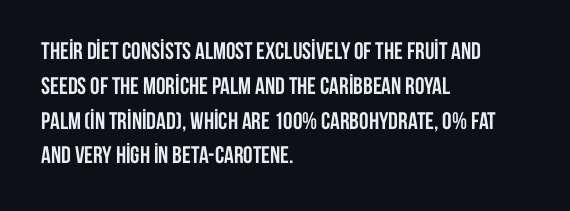
The image shows 24 px bold type, upright; set left-aligned, normal line spacing (1.45x), normal letter spacing, not underlined.
